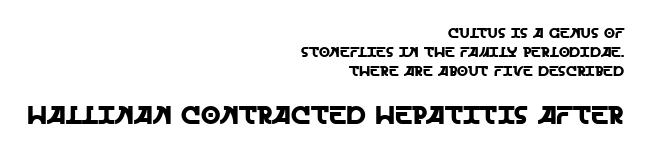
The image shows 25 px text type, upright; set right-aligned, normal line spacing (1.36x), normal letter spacing, not underlined; the second (bottom) block is 1.79x larger.
